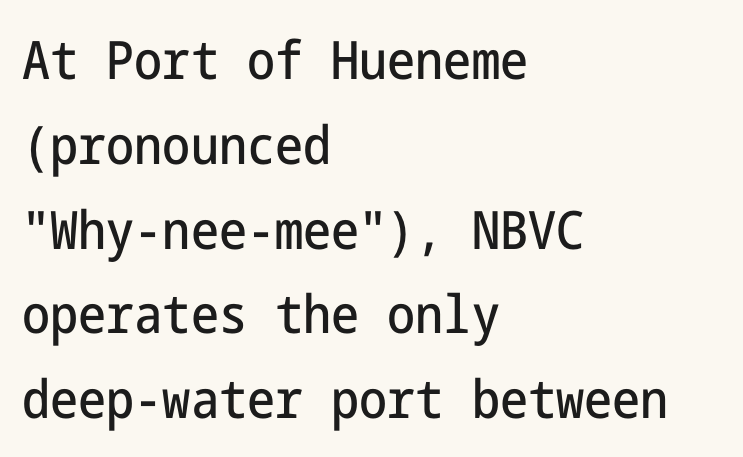
The image shows 53 px condensed sans-serif type, upright; set left-aligned, normal line spacing (1.6x), normal letter spacing, not underlined; low stroke contrast and a medium x-height.
